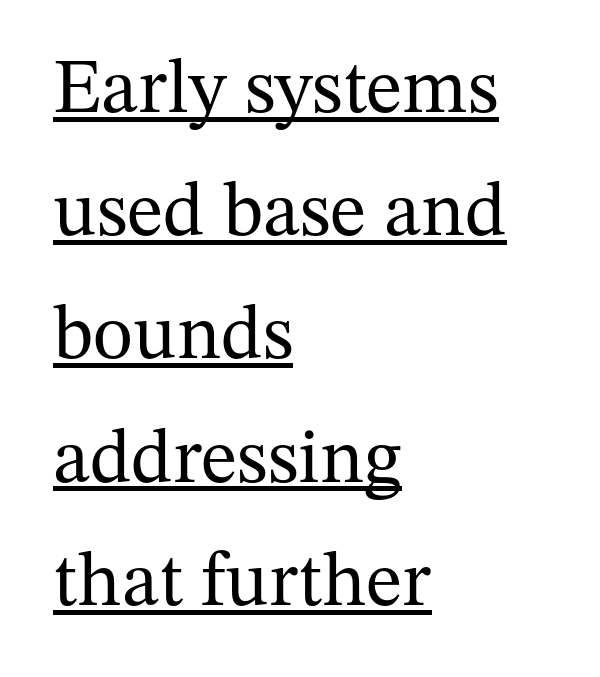
The image shows 77 px regular-weight serif type, upright; set left-aligned, normal line spacing (1.6x), normal letter spacing, underlined; medium stroke contrast and a medium x-height.
